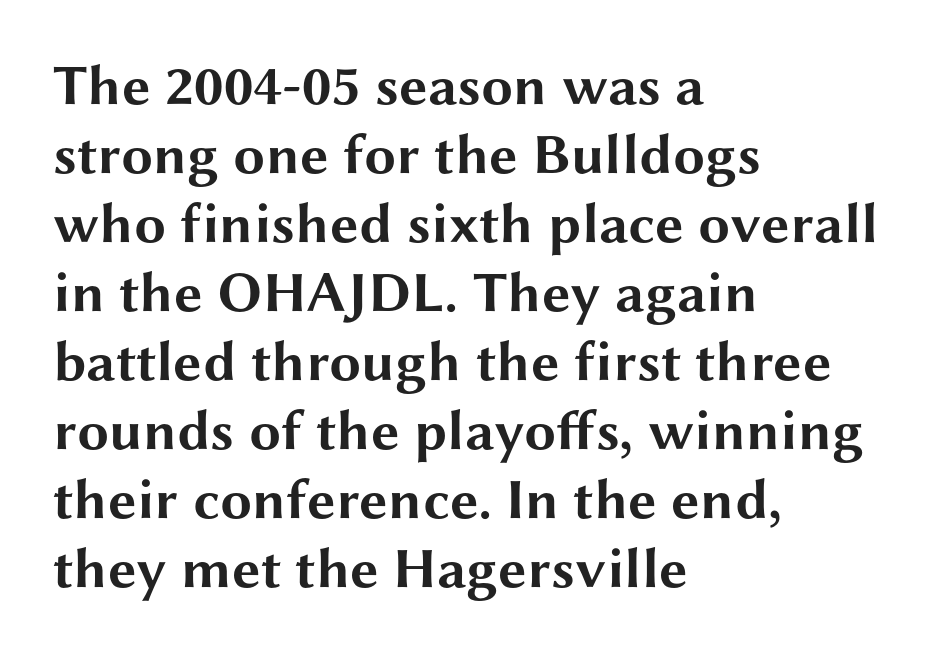
{"serif": "no", "italic": "no", "bold": "yes", "weight": "bold", "width": "wide", "stroke_contrast": "medium", "x_height": "medium", "monospaced": "no", "underline": "no", "align": "left", "line_spacing_ratio": 1.21, "letter_spacing": "normal", "letter_spacing_em": 0.0, "glyph_px": 57}
